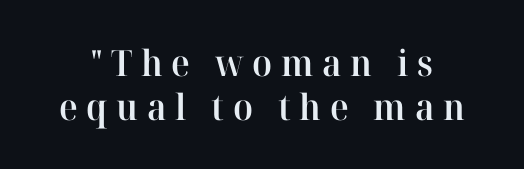
The image shows 36 px semibold serif type, upright; set line spacing 1.23x, unusually wide letter spacing (+0.24 em), not underlined; high stroke contrast and a medium x-height.
